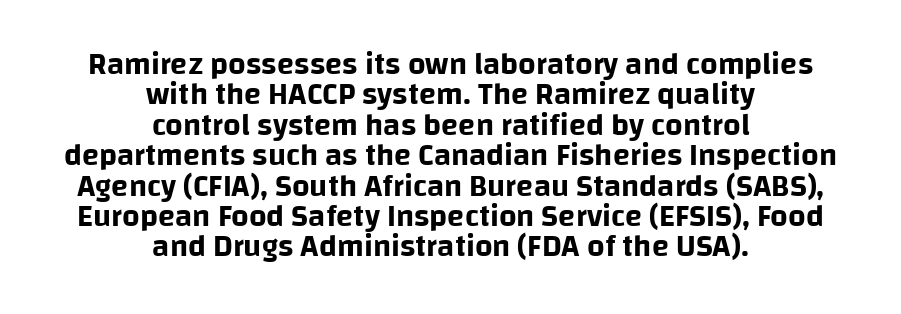
{"serif": "no", "italic": "no", "width": "normal", "stroke_contrast": "low", "x_height": "large", "monospaced": "no", "underline": "no", "align": "center", "line_spacing": "tight", "line_spacing_ratio": 0.98, "letter_spacing": "normal", "letter_spacing_em": 0.0, "glyph_px": 31}
